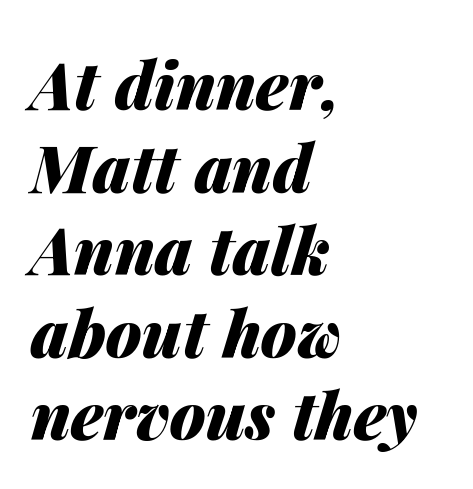
The image shows 65 px heavy type, italic (leaning right); set left-aligned, normal line spacing (1.27x), normal letter spacing, not underlined; medium stroke contrast and a medium x-height.
